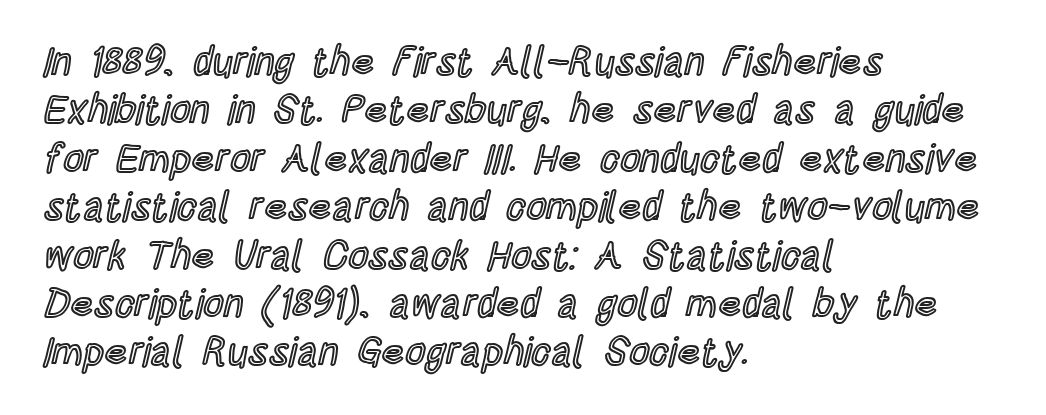
Q: Is the text italic (slanted)? A: Yes.
Q: Is the text underlined? A: No.
Q: How is the paragraph aligned? A: Left-aligned.
Q: Is the spacing between letters normal or unusually wide? A: Normal.
Q: Width (condensed, normal, or wide)? A: Condensed.
Q: x-height? A: Large.
Q: Monospaced? A: No.
